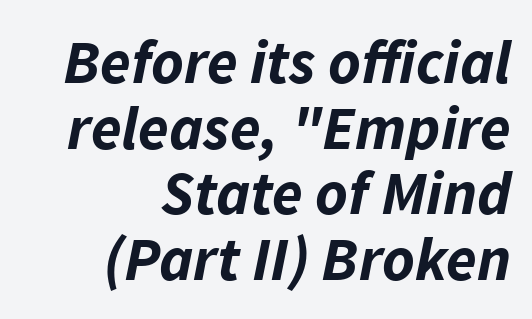
If you measured baseline to baseline, you'd find a short distance. Letters rest on an invisible, unmarked baseline. Spacing verdict: proportional, widths tailored to each character. Every row of glyphs terminates at an identical x-position on the right. Heft: maximum for text — a bold. Tracking here is standard; glyphs follow each other at the usual distance.
